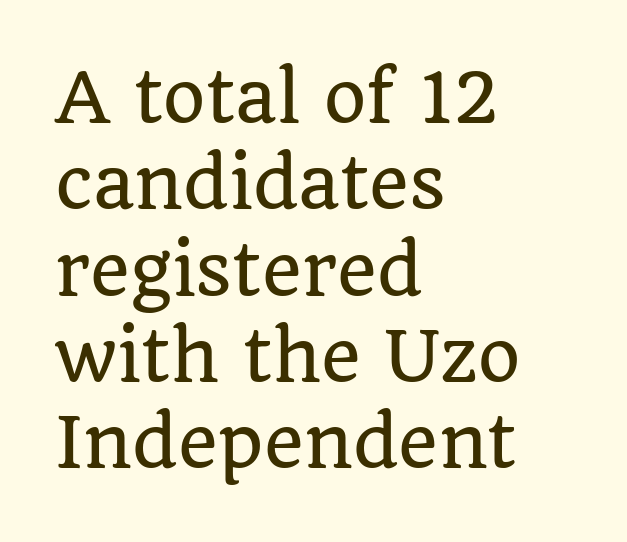
Q: Is the text italic (slanted)? A: No, it is upright.
Q: Is the typeface a serif or a sans-serif typeface? A: Serif.
Q: Is the text underlined? A: No.
Q: How is the paragraph aligned? A: Left-aligned.
Q: Is the spacing between letters normal or unusually wide? A: Normal.
Q: Is the spacing between lines tight, normal or loose? A: Normal.
Q: Width (condensed, normal, or wide)? A: Normal.
Q: Stroke contrast? A: Low.
Q: x-height? A: Large.
Q: Monospaced? A: No.
